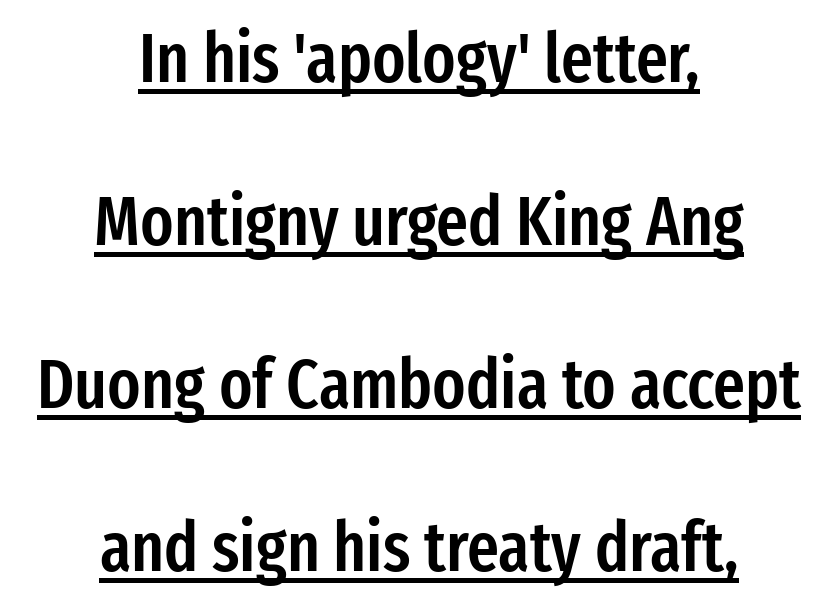
Q: Is the text bold? A: Semi-bold.
Q: Is the text italic (slanted)? A: No, it is upright.
Q: Is the typeface a serif or a sans-serif typeface? A: Sans-serif.
Q: Is the text underlined? A: Yes.
Q: How is the paragraph aligned? A: Centered.
Q: Is the spacing between letters normal or unusually wide? A: Normal.
Q: Is the spacing between lines tight, normal or loose? A: Loose.
Q: Width (condensed, normal, or wide)? A: Condensed.
Q: Stroke contrast? A: Low.
Q: x-height? A: Medium.
Q: Monospaced? A: No.
